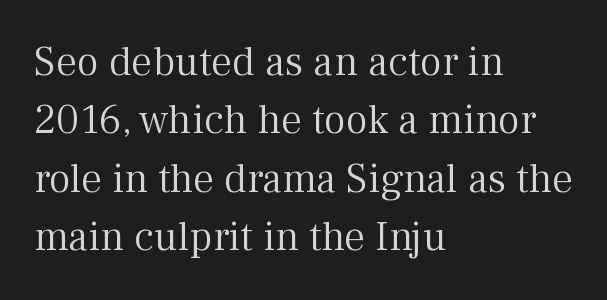
The image shows 42 px light serif type, upright; set left-aligned, normal line spacing (1.39x), normal letter spacing, not underlined; medium stroke contrast and a medium x-height.
